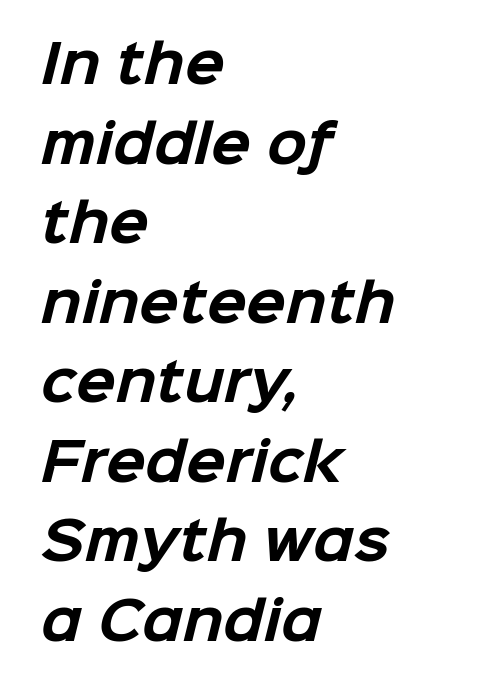
The image shows 52 px bold sans-serif type; set left-aligned, normal line spacing (1.53x), normal letter spacing, not underlined; low stroke contrast and a medium x-height.
